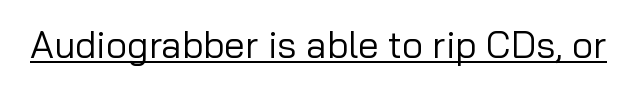
{"serif": "no", "italic": "no", "bold": "no", "weight": "regular", "width": "normal", "stroke_contrast": "low", "x_height": "medium", "monospaced": "no", "underline": "yes", "letter_spacing": "normal", "letter_spacing_em": 0.0, "glyph_px": 37}
